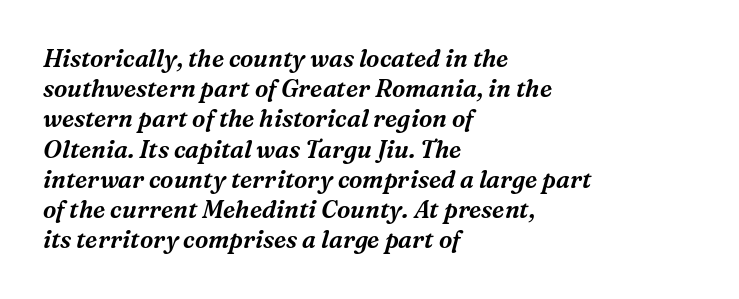
The text block is weighted toward the left margin, trailing off unevenly rightward. Emphasis-style slanted type is in use. This rendering features lettering with no underline. A typesetter would call this leading conventional body-copy spacing. The tracking reads as untouched default to a designer's eye.
